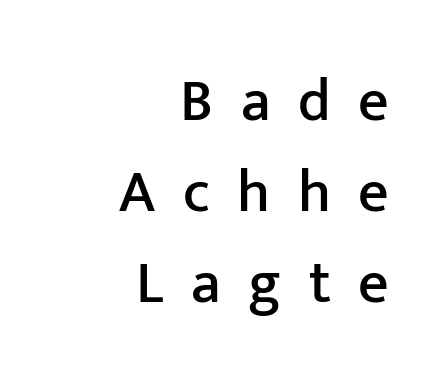
Compared with typical paragraphs, the rows here are spaced about the same. Characters follow at a spacing far wider than the type designer built in. Typeset ragged left — the right edge is the straight one. These lines are rendered in a variable-pitch font.
